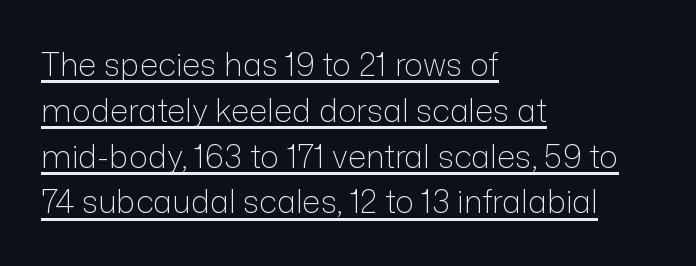
The image shows 32 px light sans-serif type, upright; set left-aligned, normal line spacing (1.43x), normal letter spacing, underlined; low stroke contrast and a medium x-height.
